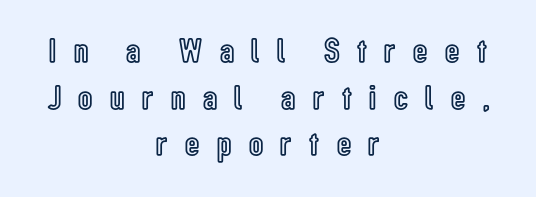
{"italic": "no", "width": "condensed", "x_height": "medium", "monospaced": "no", "underline": "no", "align": "center", "line_spacing": "normal", "line_spacing_ratio": 1.33, "letter_spacing": "wide", "letter_spacing_em": 0.5, "glyph_px": 35}
